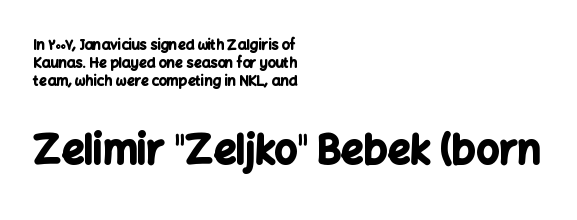
In terms of weight, the rendering is a true, heavy bold. The typeface chosen for these lines omits serifs. Descenders hang freely into open space. Posture: upright roman. The leading is moderate, giving the passage an even texture. A typesetter would call this proportional, since set widths differ per character.
